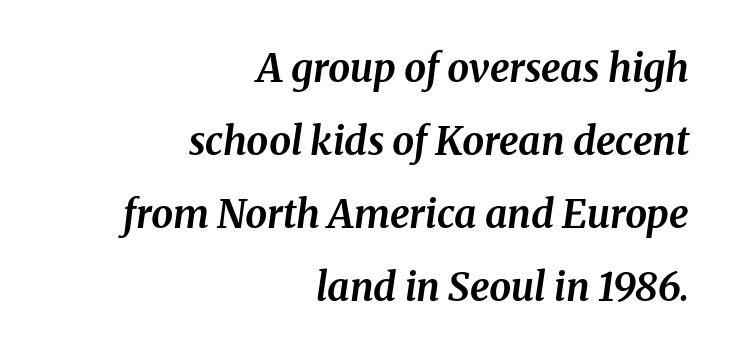
Every row of glyphs terminates at an identical x-position on the right. The passage shown leans; its letterforms are oblique. Letters rest on an invisible, unmarked baseline. Heavy-handed strokes throughout: this text is bold. Do the characters align in a grid? No, the font is proportional.
